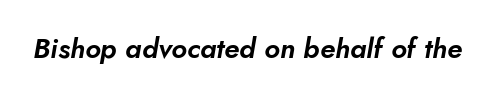
The image shows 28 px sans-serif type; set normal letter spacing, not underlined; low stroke contrast and a small x-height.
